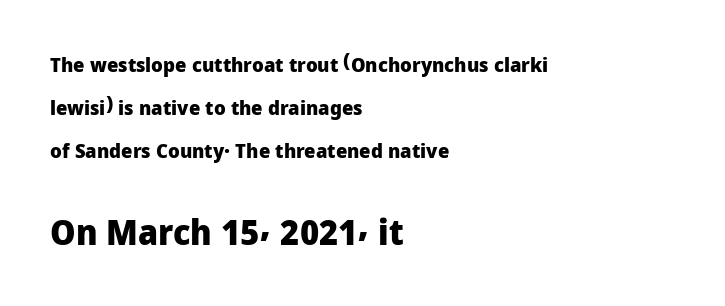
Q: Is the text bold? A: Yes.
Q: Is the text italic (slanted)? A: No, it is upright.
Q: Is the typeface a serif or a sans-serif typeface? A: Sans-serif.
Q: Is the text underlined? A: No.
Q: How is the paragraph aligned? A: Left-aligned.
Q: Is the spacing between letters normal or unusually wide? A: Normal.
Q: Is the spacing between lines tight, normal or loose? A: Loose.
Q: Which block of text is set in a larger size, the first (top) or the second (bottom)? A: The second (bottom) one.
Q: Width (condensed, normal, or wide)? A: Normal.
Q: Stroke contrast? A: Low.
Q: x-height? A: Medium.
Q: Monospaced? A: No.
